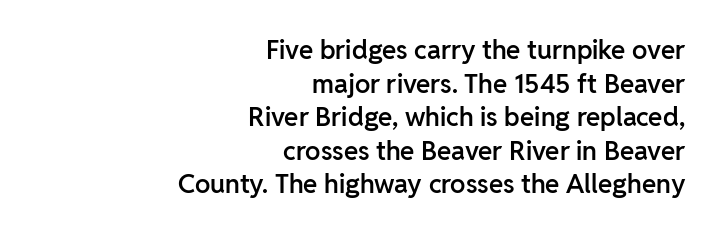
{"italic": "no", "bold": "semi", "underline": "no", "align": "right", "line_spacing": "normal", "line_spacing_ratio": 1.29, "letter_spacing": "normal", "letter_spacing_em": 0.0, "glyph_px": 26}
